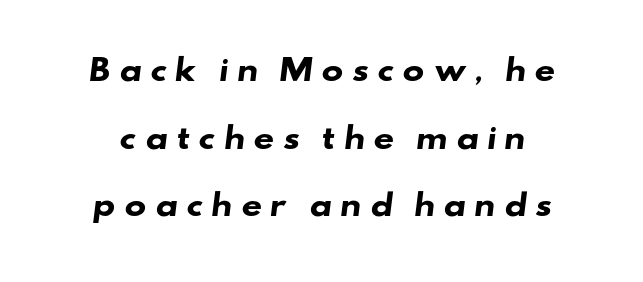
{"serif": "no", "bold": "yes", "weight": "heavy", "width": "wide", "stroke_contrast": "low", "x_height": "small", "monospaced": "no", "underline": "no", "line_spacing": "loose", "line_spacing_ratio": 2.33, "letter_spacing": "wide", "letter_spacing_em": 0.27, "glyph_px": 29}
